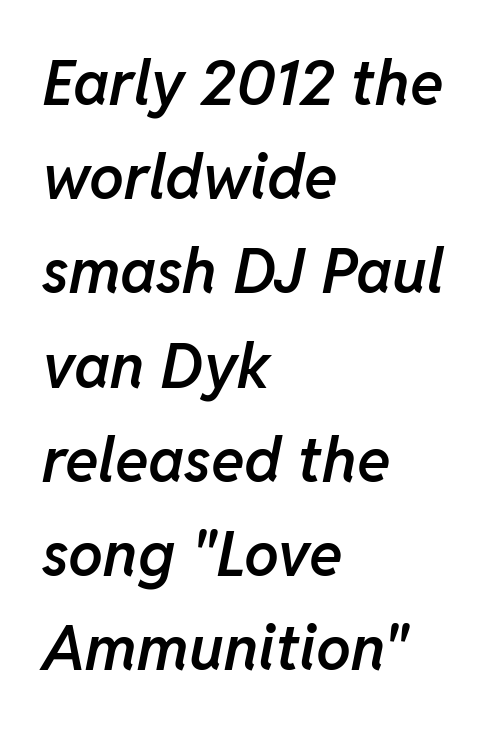
Q: Is the text bold? A: Semi-bold.
Q: Is the text italic (slanted)? A: Yes, it leans right by about 11 degrees.
Q: Is the text underlined? A: No.
Q: How is the paragraph aligned? A: Left-aligned.
Q: Is the spacing between letters normal or unusually wide? A: Normal.
Q: Is the spacing between lines tight, normal or loose? A: Normal.
Q: Width (condensed, normal, or wide)? A: Normal.
Q: Stroke contrast? A: Low.
Q: x-height? A: Medium.
Q: Monospaced? A: No.
